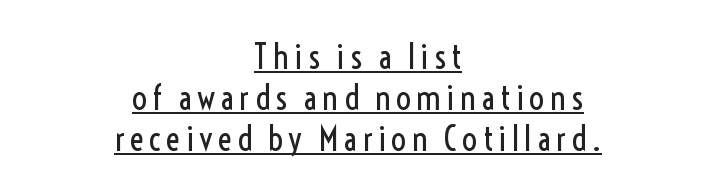
Q: Is the text bold? A: No.
Q: Is the text italic (slanted)? A: No, it is upright.
Q: Is the typeface a serif or a sans-serif typeface? A: Sans-serif.
Q: Is the text underlined? A: Yes.
Q: How is the paragraph aligned? A: Centered.
Q: Width (condensed, normal, or wide)? A: Condensed.
Q: x-height? A: Medium.
Q: Monospaced? A: No.
